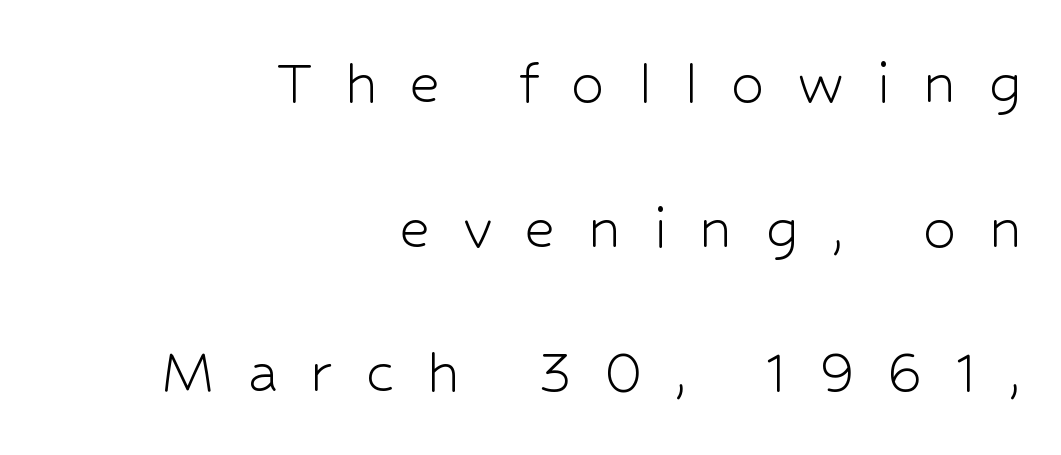
{"serif": "no", "italic": "no", "bold": "no", "weight": "light", "width": "normal", "stroke_contrast": "low", "x_height": "medium", "monospaced": "no", "underline": "no", "align": "right", "line_spacing": "loose", "line_spacing_ratio": 2.16, "letter_spacing": "wide", "letter_spacing_em": 0.48, "glyph_px": 67}
